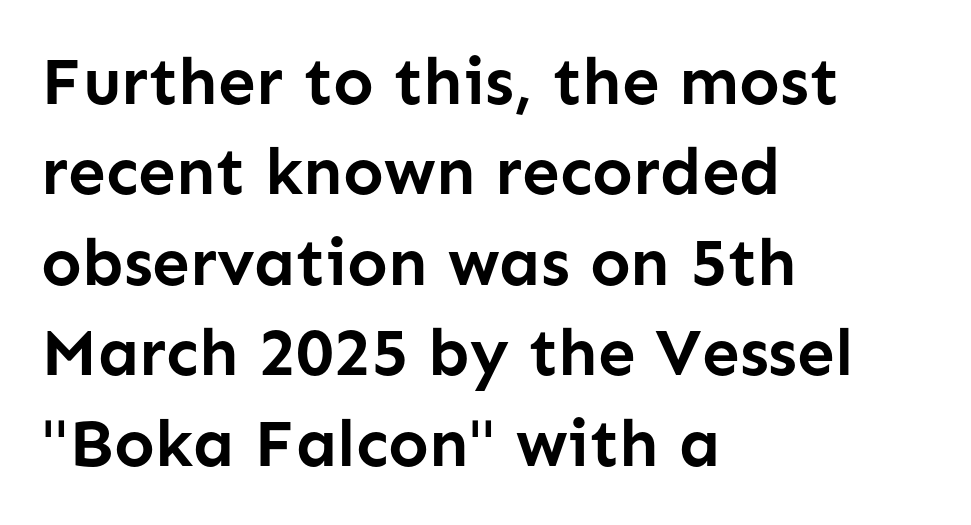
Inter-character spacing is left at the font's built-in metrics. Unmarked baselines from the first word to the last. You can tell from the bare stems that sans-serif type was used. Character widths vary here, with narrow letters taking less room than wide ones. A student would call this left alignment; a typographer would say flush left, rag right. The designer left line spacing at the default.
